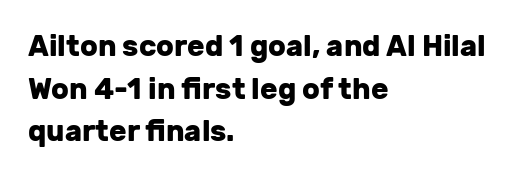
The image shows 29 px heavy sans-serif type, upright; set left-aligned, normal line spacing (1.47x), normal letter spacing, not underlined; low stroke contrast and a medium x-height.
